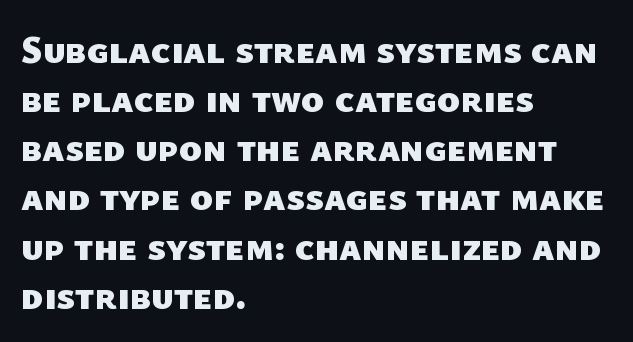
{"serif": "no", "bold": "yes", "weight": "heavy", "width": "normal", "stroke_contrast": "low", "x_height": "medium", "monospaced": "no", "underline": "no", "align": "left", "line_spacing": "normal", "line_spacing_ratio": 1.26, "letter_spacing": "normal", "letter_spacing_em": 0.0, "glyph_px": 39}
